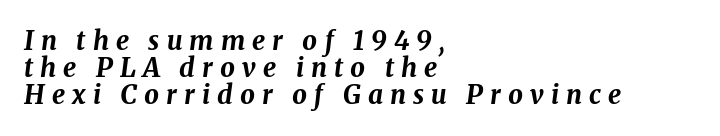
The image shows 26 px bold type, italic (leaning right); set left-aligned, tight line spacing (1.03x), unusually wide letter spacing (+0.27 em), not underlined.
